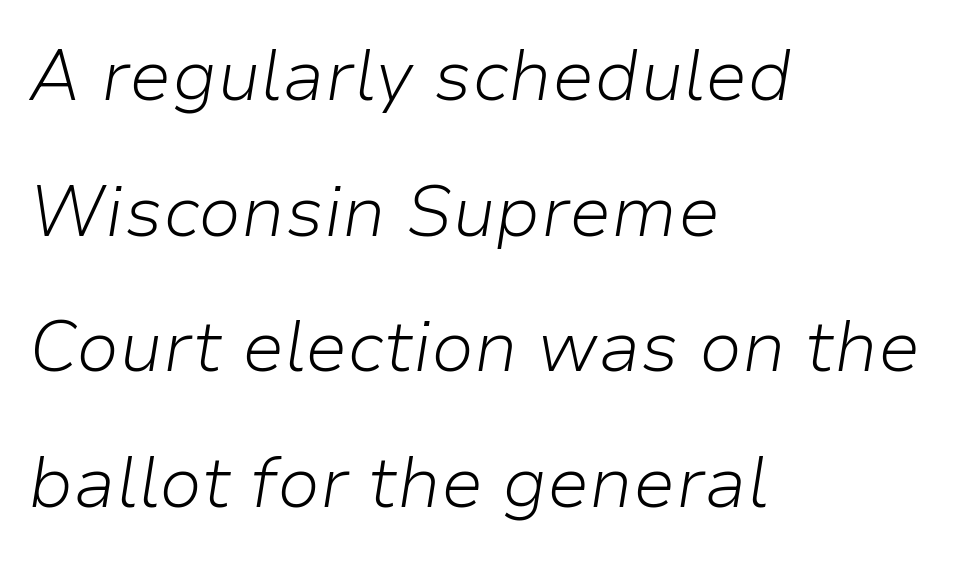
The image shows 71 px light type, italic (leaning right); set left-aligned, loose line spacing (1.91x), normal letter spacing, not underlined; low stroke contrast and a medium x-height.
